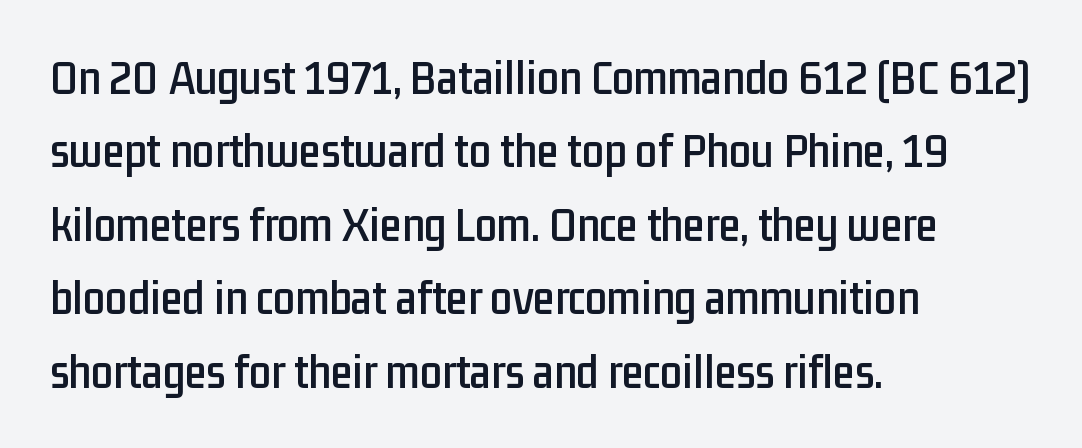
{"serif": "no", "italic": "no", "width": "condensed", "stroke_contrast": "low", "x_height": "medium", "monospaced": "no", "underline": "no", "align": "left", "line_spacing": "normal", "line_spacing_ratio": 1.5, "letter_spacing": "normal", "letter_spacing_em": 0.0, "glyph_px": 49}
